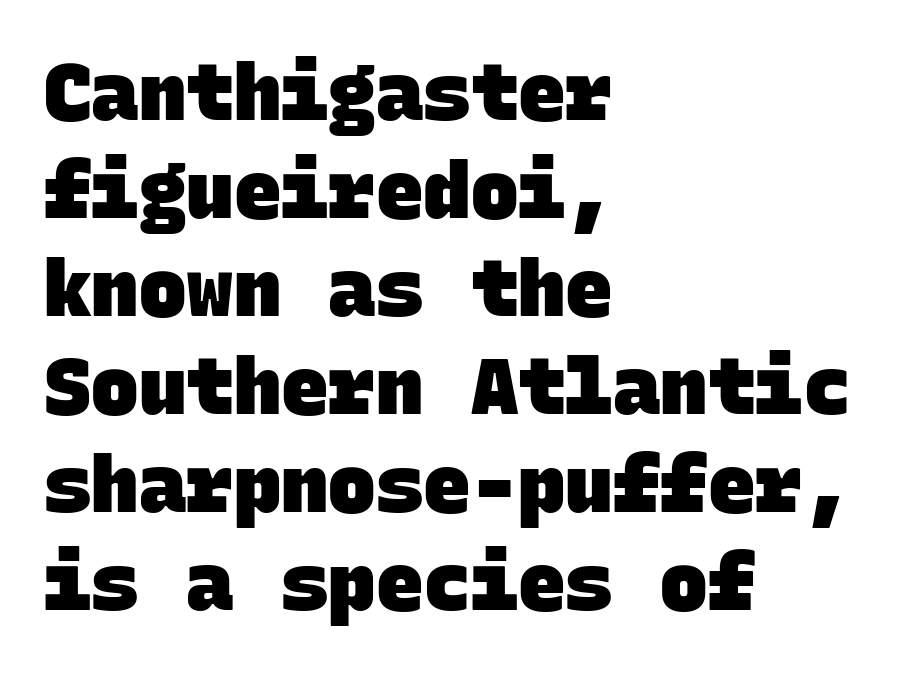
The image shows 79 px heavy sans-serif type, monospaced; set left-aligned, line spacing 1.24x, normal letter spacing, not underlined; low stroke contrast and a large x-height.
